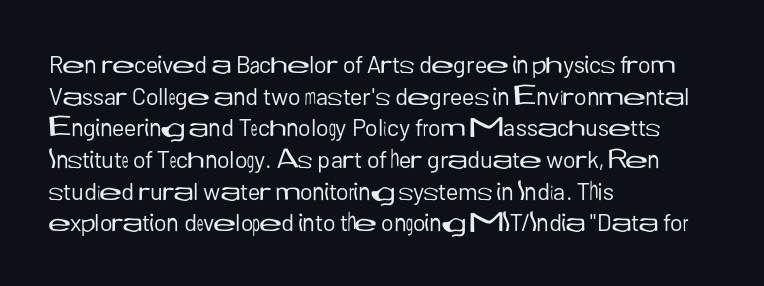
{"italic": "no", "bold": "no", "underline": "no", "align": "left", "line_spacing": "normal", "line_spacing_ratio": 1.32, "letter_spacing": "normal", "letter_spacing_em": 0.0, "glyph_px": 24}
